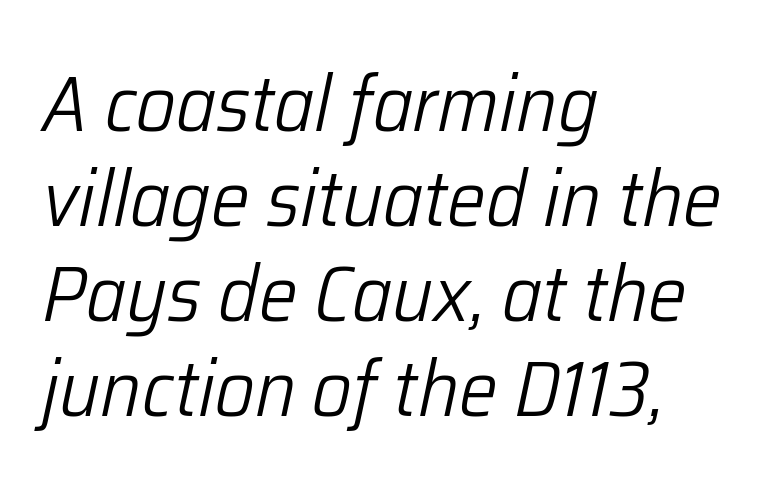
The image shows 78 px light type, italic (leaning right); set left-aligned, line spacing 1.22x, normal letter spacing, not underlined; low stroke contrast and a medium x-height.
